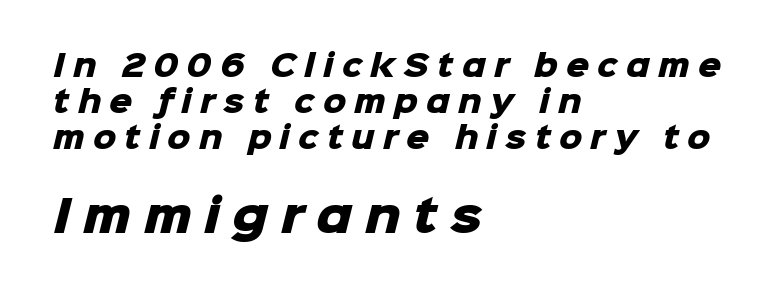
The image shows 44 px heavy sans-serif type; set left-aligned, normal line spacing (1.25x), unusually wide letter spacing (+0.28 em), not underlined; the second (bottom) block is 1.52x larger; low stroke contrast and a medium x-height.
